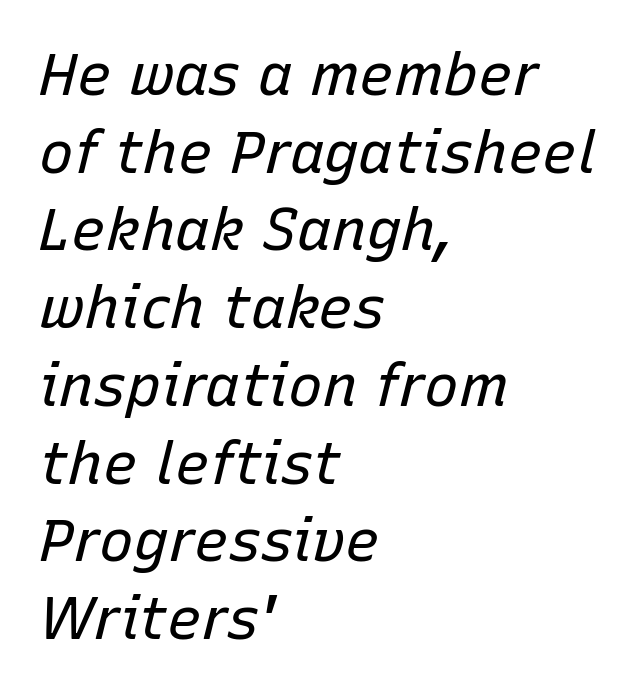
Q: Is the text bold? A: No.
Q: Is the text italic (slanted)? A: Yes, it leans right by about 15 degrees.
Q: Is the text underlined? A: No.
Q: How is the paragraph aligned? A: Left-aligned.
Q: Is the spacing between letters normal or unusually wide? A: Normal.
Q: Is the spacing between lines tight, normal or loose? A: Normal.
Q: Width (condensed, normal, or wide)? A: Normal.
Q: Stroke contrast? A: Low.
Q: x-height? A: Medium.
Q: Monospaced? A: No.
